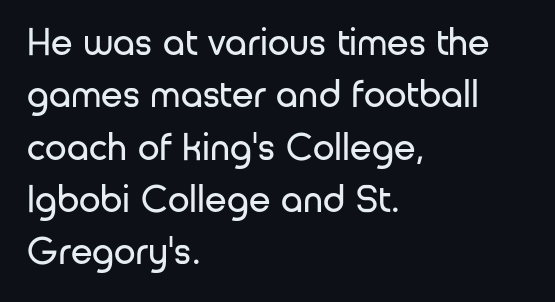
{"serif": "no", "italic": "no", "bold": "no", "weight": "regular", "width": "normal", "stroke_contrast": "low", "x_height": "medium", "monospaced": "no", "underline": "no", "align": "left", "line_spacing": "normal", "line_spacing_ratio": 1.34, "letter_spacing": "normal", "letter_spacing_em": 0.0, "glyph_px": 39}
